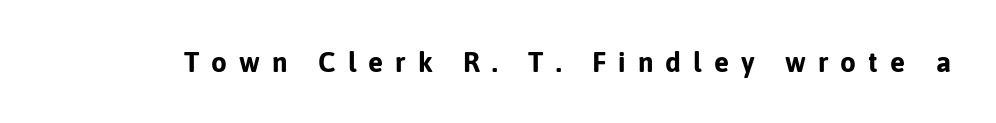
Q: Is the text bold? A: Yes.
Q: Is the text italic (slanted)? A: No, it is upright.
Q: Is the typeface a serif or a sans-serif typeface? A: Sans-serif.
Q: Is the text underlined? A: No.
Q: Is the spacing between letters normal or unusually wide? A: Unusually wide.
Q: Width (condensed, normal, or wide)? A: Normal.
Q: Stroke contrast? A: Low.
Q: x-height? A: Medium.
Q: Monospaced? A: No.
